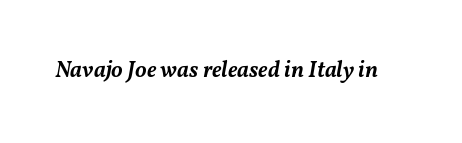
Q: Is the text bold? A: Semi-bold.
Q: Is the text italic (slanted)? A: Yes, it leans right by about 11 degrees.
Q: Is the text underlined? A: No.
Q: Is the spacing between letters normal or unusually wide? A: Normal.
